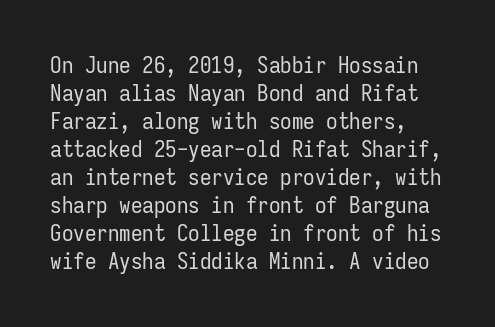
The image shows 23 px text type, upright; set line spacing 1.22x, normal letter spacing, not underlined.
